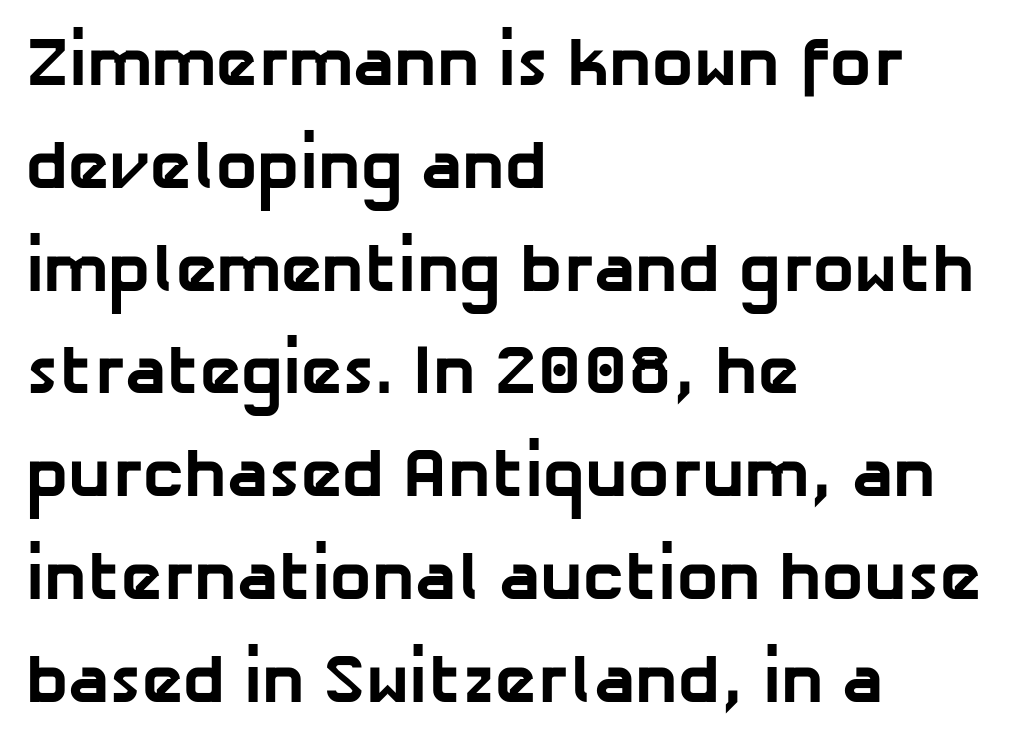
{"serif": "no", "bold": "yes", "weight": "bold", "width": "normal", "stroke_contrast": "low", "x_height": "medium", "monospaced": "no", "underline": "no", "align": "left", "line_spacing": "normal", "line_spacing_ratio": 1.49, "letter_spacing": "normal", "letter_spacing_em": 0.0, "glyph_px": 69}
